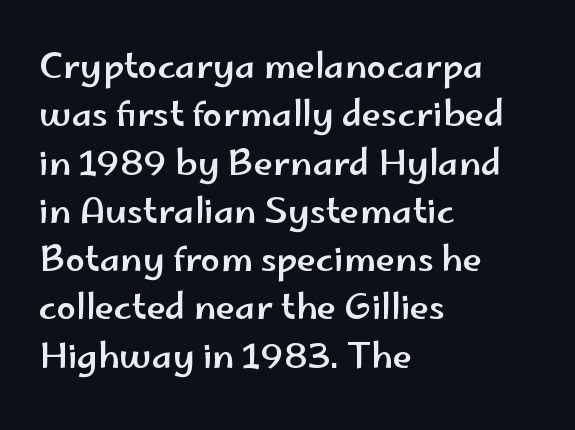
This rendering leaves character spacing at its baseline value. All the whitespace from short lines collects on the right. You can tell it's not italic because the verticals are truly vertical. Font category for this specimen: sans-serif. Is this a fixed-width face? No — the glyphs have proportional, varying widths.
